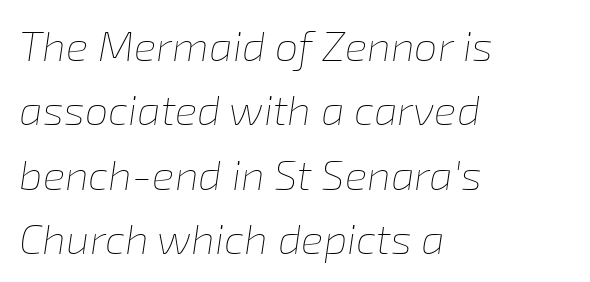
Q: Is the text bold? A: No.
Q: Is the text italic (slanted)? A: Yes, it leans right by about 8 degrees.
Q: Is the text underlined? A: No.
Q: How is the paragraph aligned? A: Left-aligned.
Q: Is the spacing between letters normal or unusually wide? A: Normal.
Q: Is the spacing between lines tight, normal or loose? A: Normal.
Q: Width (condensed, normal, or wide)? A: Normal.
Q: Stroke contrast? A: Low.
Q: x-height? A: Medium.
Q: Monospaced? A: No.
